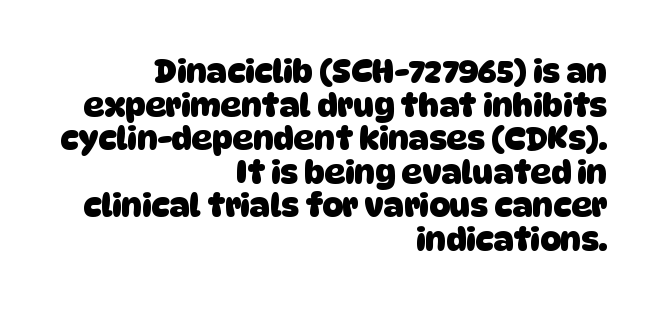
The image shows 32 px heavy sans-serif type; set right-aligned, tight line spacing (1.05x), normal letter spacing, not underlined; low stroke contrast and a large x-height.
